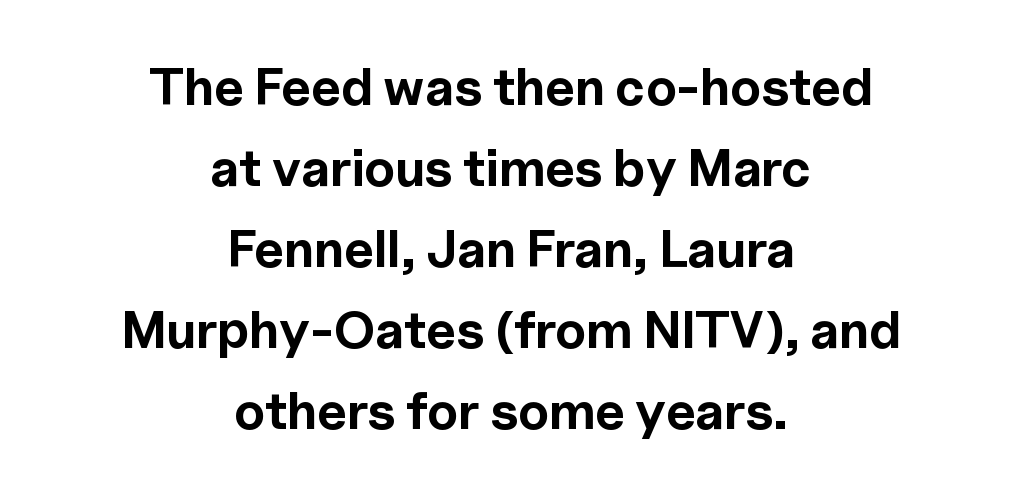
{"serif": "no", "italic": "no", "bold": "yes", "weight": "bold", "width": "normal", "x_height": "medium", "monospaced": "no", "underline": "no", "align": "center", "line_spacing": "normal", "line_spacing_ratio": 1.56, "letter_spacing": "normal", "letter_spacing_em": 0.0, "glyph_px": 52}
